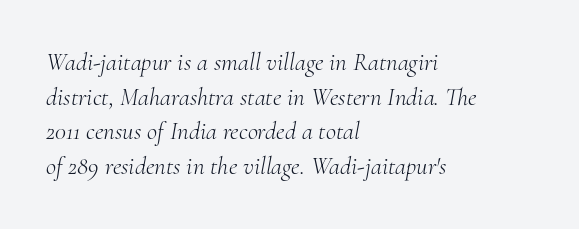
Q: Is the text bold? A: No.
Q: Is the text italic (slanted)? A: Yes, it leans right by about 10 degrees.
Q: Is the text underlined? A: No.
Q: How is the paragraph aligned? A: Left-aligned.
Q: Is the spacing between letters normal or unusually wide? A: Normal.
Q: Is the spacing between lines tight, normal or loose? A: Normal.
